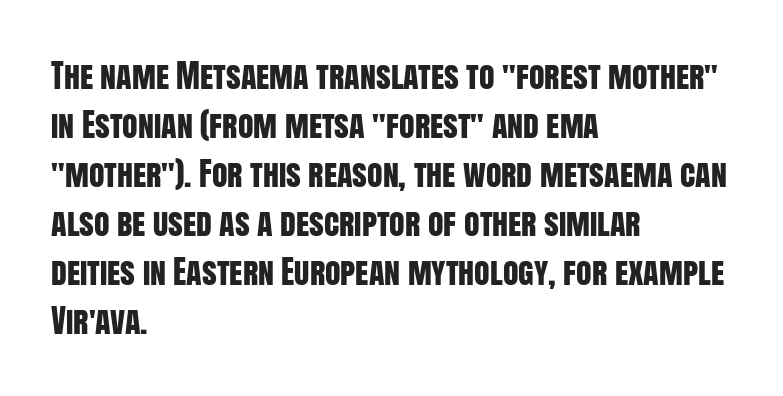
Q: Is the text italic (slanted)? A: No, it is upright.
Q: Is the typeface a serif or a sans-serif typeface? A: Sans-serif.
Q: Is the text underlined? A: No.
Q: How is the paragraph aligned? A: Left-aligned.
Q: Is the spacing between letters normal or unusually wide? A: Normal.
Q: Is the spacing between lines tight, normal or loose? A: Normal.
Q: Width (condensed, normal, or wide)? A: Condensed.
Q: Stroke contrast? A: Low.
Q: x-height? A: Large.
Q: Monospaced? A: No.
